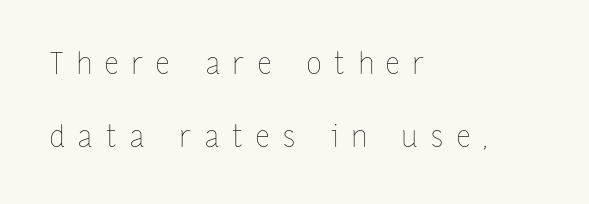
The image shows 30 px thin, condensed type, upright; set left-aligned, loose line spacing (2.45x), unusually wide letter spacing (+0.45 em), not underlined; low stroke contrast and a medium x-height.
